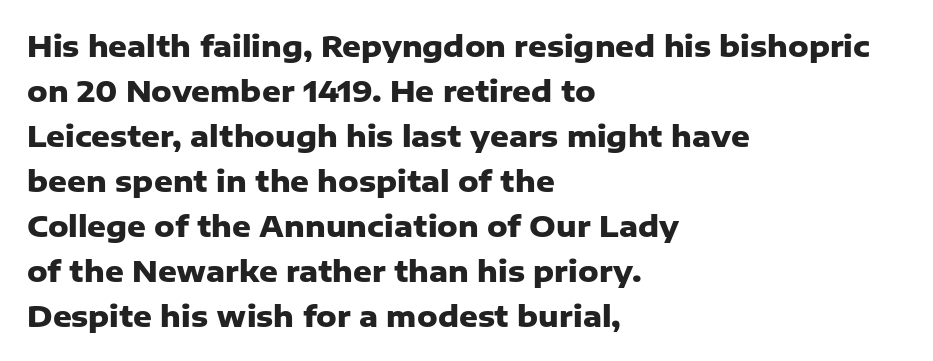
{"serif": "no", "italic": "no", "bold": "yes", "weight": "heavy", "width": "normal", "stroke_contrast": "low", "x_height": "medium", "monospaced": "no", "underline": "no", "align": "left", "line_spacing": "normal", "line_spacing_ratio": 1.55, "letter_spacing": "normal", "letter_spacing_em": 0.0, "glyph_px": 29}
